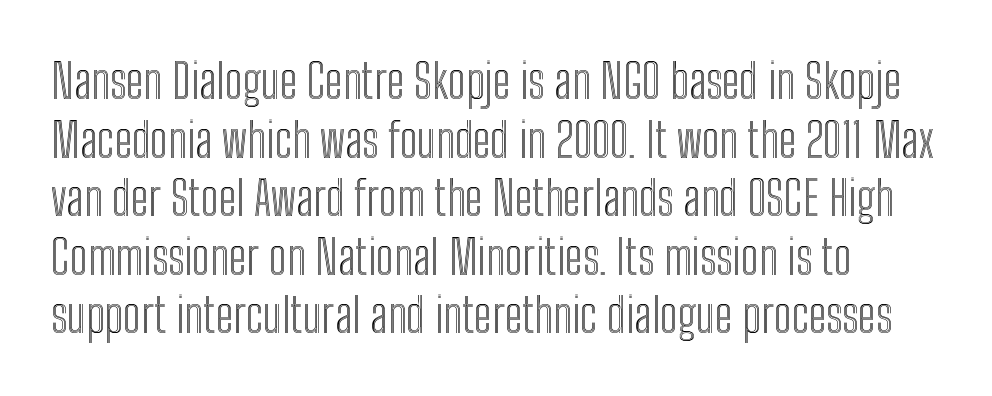
The image shows 48 px condensed type, upright; set left-aligned, line spacing 1.22x, normal letter spacing, not underlined; a medium x-height.
